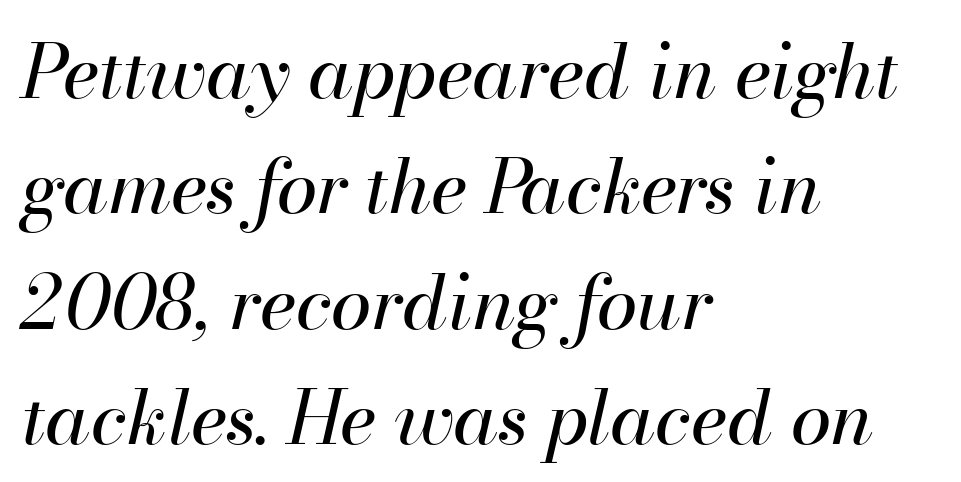
{"italic": "yes", "lean": "right", "slant_degrees": 13, "bold": "no", "weight": "regular", "width": "normal", "stroke_contrast": "high", "x_height": "small", "monospaced": "no", "underline": "no", "align": "left", "line_spacing": "normal", "line_spacing_ratio": 1.56, "letter_spacing": "normal", "letter_spacing_em": 0.0, "glyph_px": 74}
